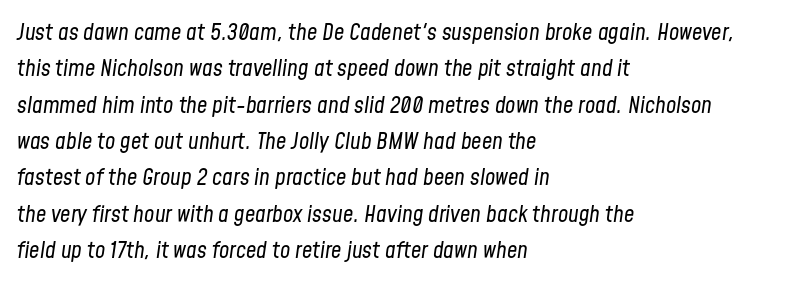
Q: Is the text bold? A: No.
Q: Is the text italic (slanted)? A: Yes, it leans right by about 8 degrees.
Q: Is the text underlined? A: No.
Q: How is the paragraph aligned? A: Left-aligned.
Q: Is the spacing between letters normal or unusually wide? A: Normal.
Q: Is the spacing between lines tight, normal or loose? A: Normal.
